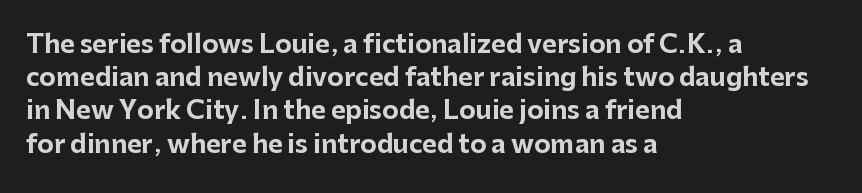
The image shows 25 px bold type, upright; set left-aligned, normal line spacing (1.33x), normal letter spacing, not underlined.
